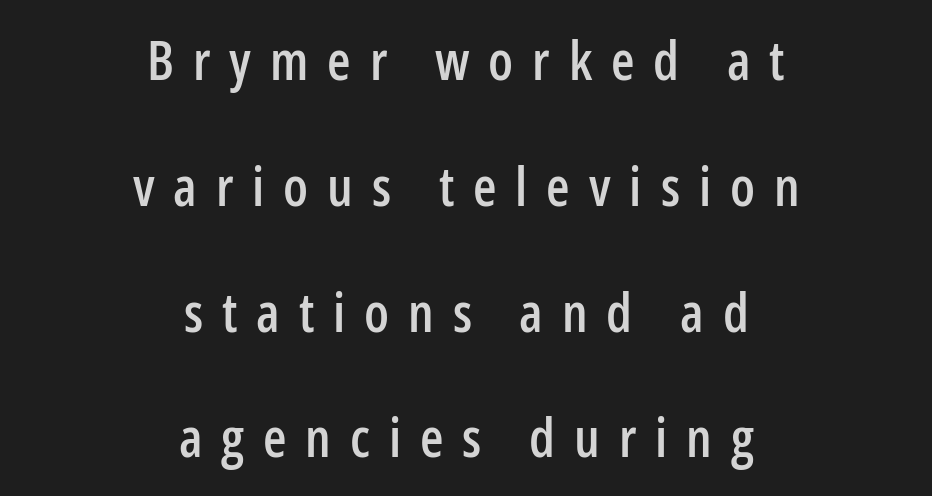
The foot of each line stays bare and open. Notice how the stems are strictly vertical — no italics here. The rendering uses natural spacing where letterforms have individual widths. Alignment: centered.
